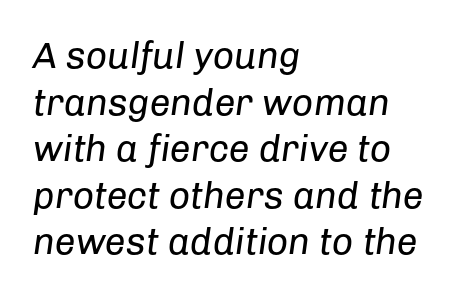
Each row of text sits above clean, open space. Stroke thickness stays within the range of a standard reading face or lighter. These lines are set flush left with a ragged right edge. Each new line begins a customary step beneath the previous one.
